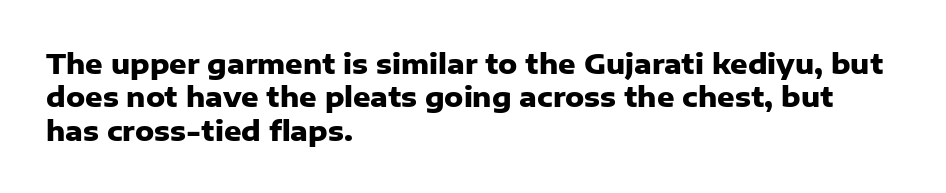
There is no visible air inserted between adjacent glyphs. Compared with a centered layout, this one pins lines to the left instead. The strokes are fattened all the way to bold. A typesetter would mark this as roman, not italic. The words here are not underlined.
